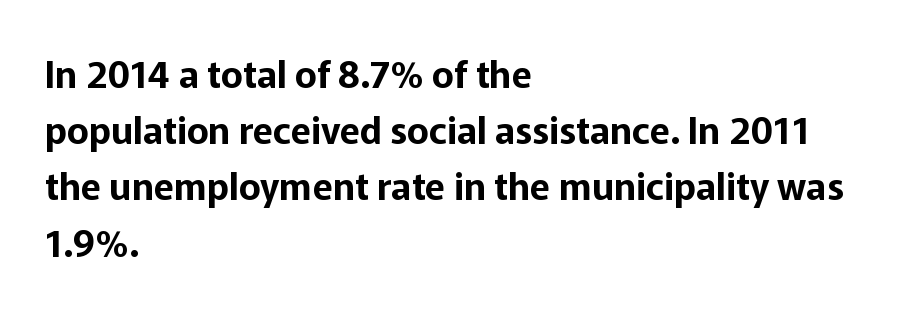
The image shows 37 px sans-serif type, upright; set left-aligned, normal line spacing (1.52x), normal letter spacing, not underlined; low stroke contrast and a medium x-height.
